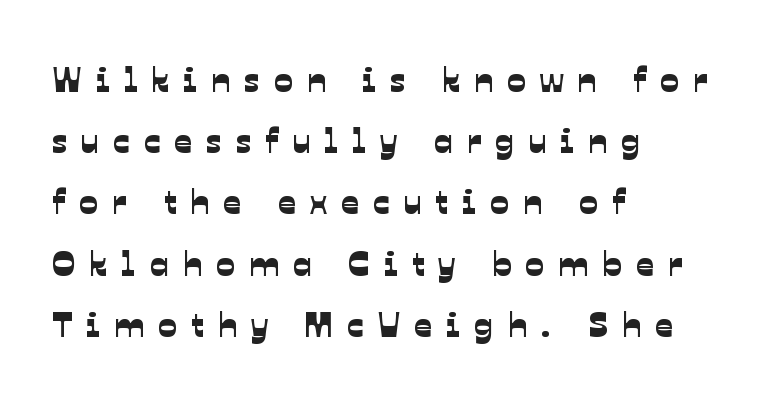
The image shows 35 px sans-serif type; set left-aligned, line spacing 1.75x, unusually wide letter spacing (+0.4 em), not underlined; low stroke contrast and a medium x-height.
